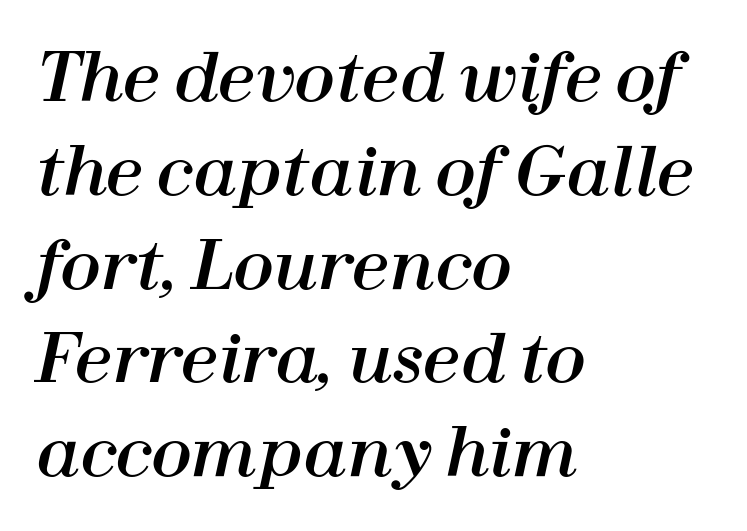
{"italic": "yes", "lean": "right", "slant_degrees": 12, "width": "normal", "stroke_contrast": "high", "x_height": "medium", "monospaced": "no", "underline": "no", "align": "left", "line_spacing": "normal", "line_spacing_ratio": 1.4, "letter_spacing": "normal", "letter_spacing_em": 0.0, "glyph_px": 67}
